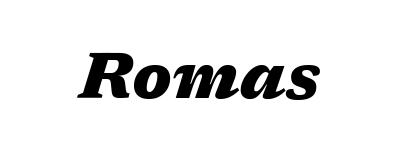
The image shows 63 px heavy, wide type, italic (leaning right); set normal letter spacing, not underlined; medium stroke contrast and a medium x-height.
